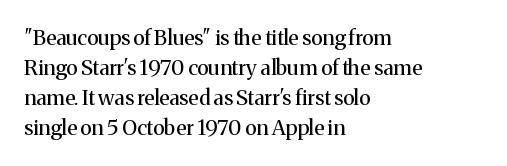
The image shows 21 px text type, upright; set left-aligned, normal line spacing (1.43x), normal letter spacing, not underlined.
